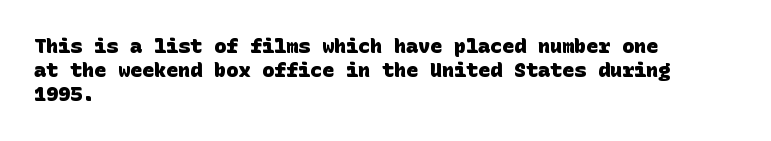
{"bold": "yes", "underline": "no", "align": "left", "line_spacing_ratio": 1.21, "letter_spacing": "normal", "letter_spacing_em": 0.0, "glyph_px": 20}
